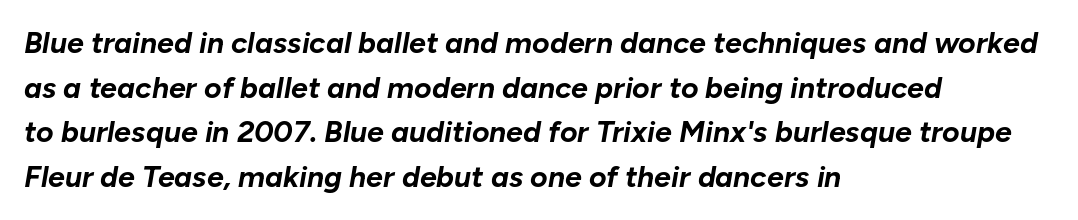
The designer left line spacing at the default. Caption: multi-line text, flush left, ragged right. The rendering keeps characters at their native spacing. Looks like regular typesetting: each glyph gets only the width it needs.
